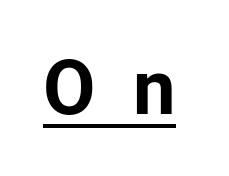
Weight check: bold — yes, fully. Students, observe the line beneath the letters — that is underlining. What stands out about the letter spacing? Its width — letters are far apart. Ascenders rise straight up at ninety degrees.
